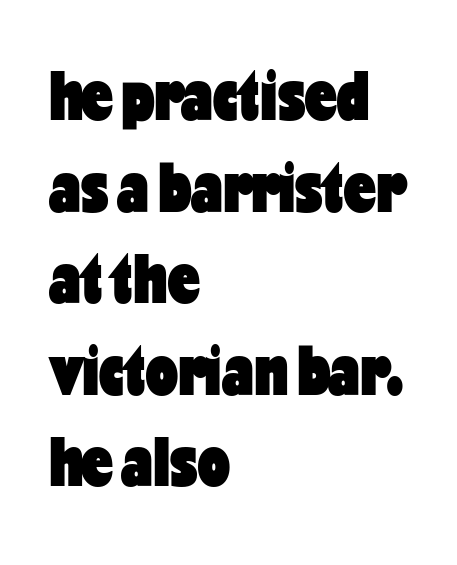
The lettering holds an erect, upright posture throughout. The face used here is proportionally spaced, like ordinary book or web type. Casual observation: everything's shoved over to the left. Notice how descenders clear the ascenders below comfortably — that's standard leading. Students, this is bold: see how much ink each stroke carries.
